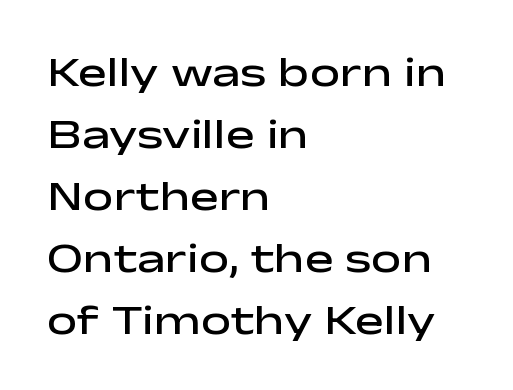
Stems and bowls a touch heavier than normal — semibold. Line starts are locked; line ends wander. Each letter's strokes conclude bluntly, with no projecting serifs. Vertical strokes here are truly vertical. Descender tails drop into unmarked territory.
